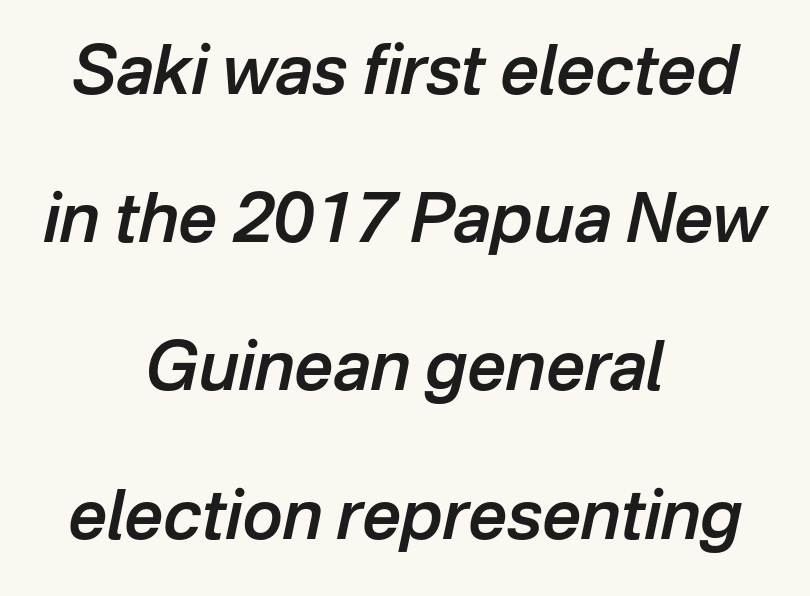
The image shows 68 px semibold type, italic (leaning right); set centered, loose line spacing (2.18x), normal letter spacing, not underlined; low stroke contrast and a medium x-height.
